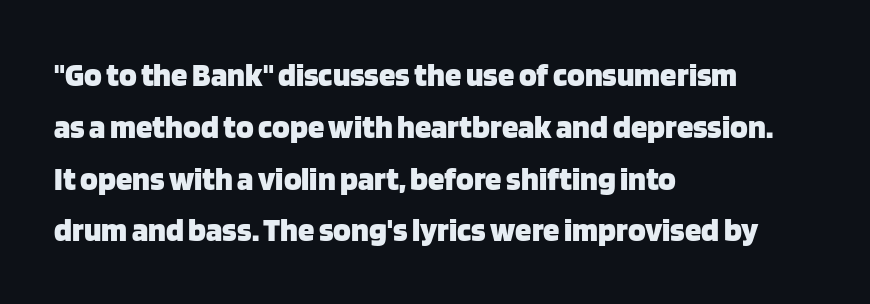
The image shows 33 px heavy sans-serif type, upright; set left-aligned, normal line spacing (1.57x), normal letter spacing, not underlined; low stroke contrast and a large x-height.
